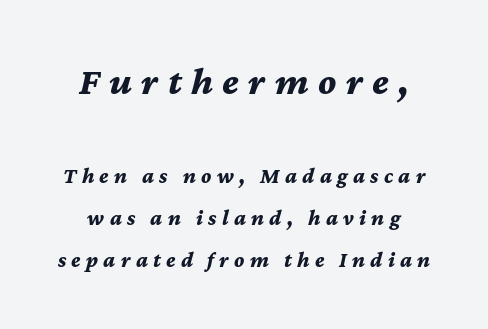
The image shows 39 px bold type, italic (leaning right); set loose line spacing (1.91x), unusually wide letter spacing (+0.24 em), not underlined; the first (top) block is 1.77x larger; medium stroke contrast and a medium x-height.
